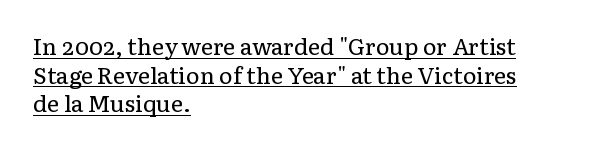
The image shows 23 px text type, upright; set left-aligned, line spacing 1.24x, normal letter spacing, underlined.
